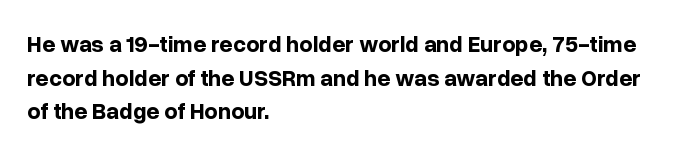
Q: Is the text bold? A: Yes.
Q: Is the text italic (slanted)? A: No, it is upright.
Q: Is the text underlined? A: No.
Q: How is the paragraph aligned? A: Left-aligned.
Q: Is the spacing between letters normal or unusually wide? A: Normal.
Q: Is the spacing between lines tight, normal or loose? A: Normal.
